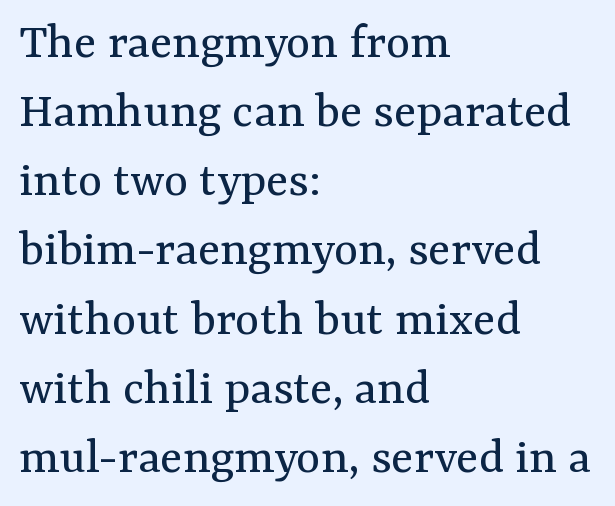
Q: Is the text bold? A: No.
Q: Is the text italic (slanted)? A: No, it is upright.
Q: Is the typeface a serif or a sans-serif typeface? A: Serif.
Q: Is the text underlined? A: No.
Q: How is the paragraph aligned? A: Left-aligned.
Q: Is the spacing between letters normal or unusually wide? A: Normal.
Q: Is the spacing between lines tight, normal or loose? A: Normal.
Q: Width (condensed, normal, or wide)? A: Normal.
Q: Stroke contrast? A: Medium.
Q: x-height? A: Medium.
Q: Monospaced? A: No.
